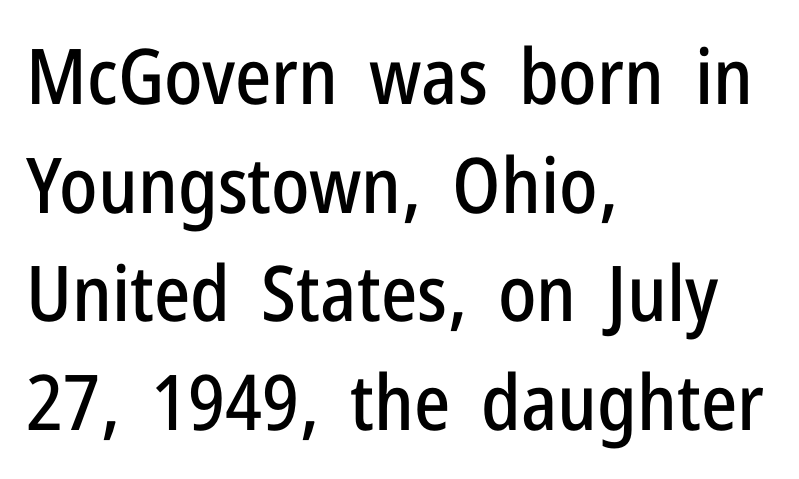
Quick note: interline space is typical. Examine the stroke ends and you'll find no serifs. The space directly below the letters is spotless. These lines are rendered in a variable-pitch font. A student would call this left alignment; a typographer would say flush left, rag right.
